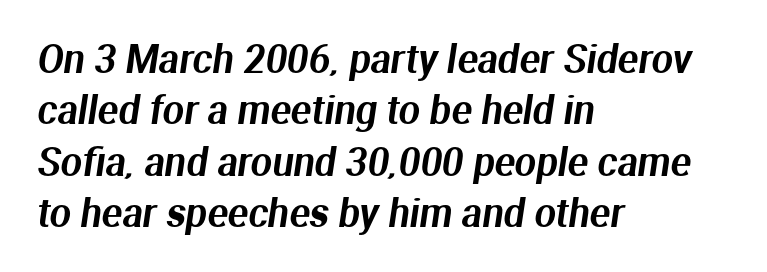
{"serif": "no", "width": "normal", "stroke_contrast": "medium", "x_height": "medium", "monospaced": "no", "underline": "no", "align": "left", "line_spacing": "normal", "line_spacing_ratio": 1.35, "letter_spacing": "normal", "letter_spacing_em": 0.0, "glyph_px": 38}
